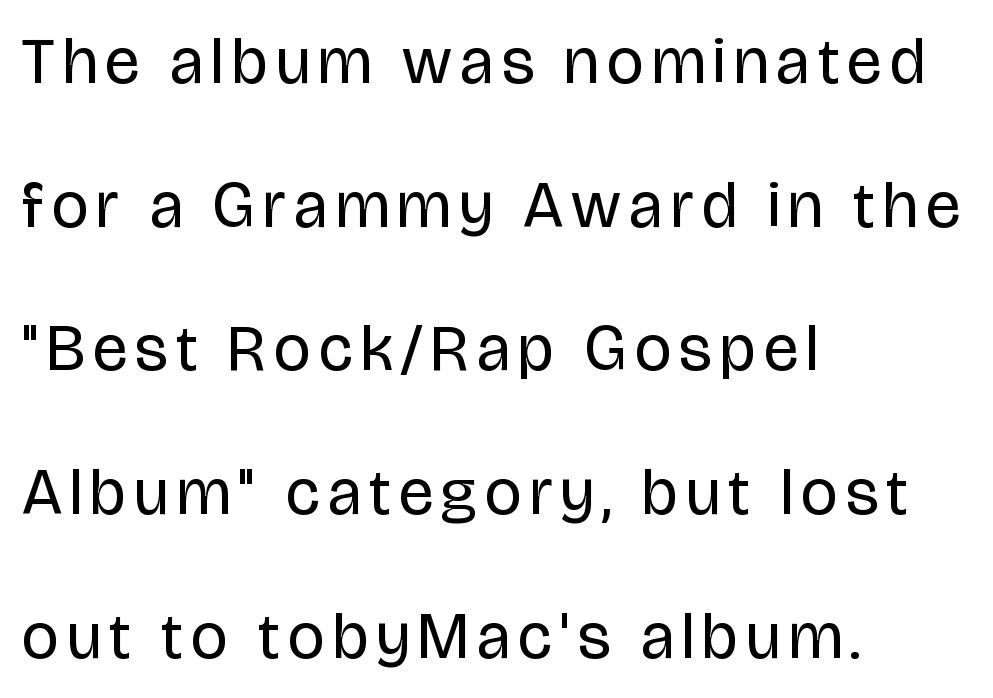
Character widths vary here, with narrow letters taking less room than wide ones. Decoration check: the copy has no underline. Horizontally, the lines are justified to the leading edge only. The rendering uses a large line-height, opening up the rows.
